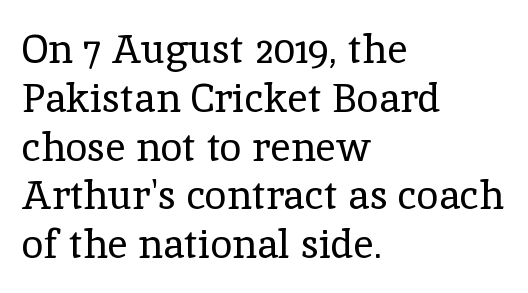
When letters stand straight like this, we call the style roman or upright. Caption: multi-line text, flush left, ragged right. Lines of text with bare space underneath. A typesetter would call this proportional, since set widths differ per character.
